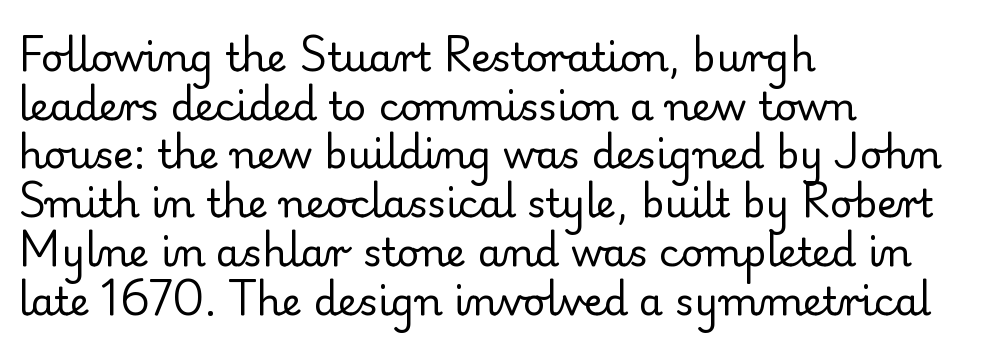
The image shows 39 px regular-weight serif type, upright; set left-aligned, normal line spacing (1.25x), normal letter spacing, not underlined; low stroke contrast and a small x-height.
